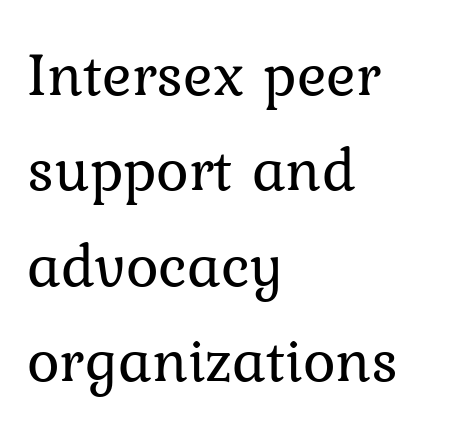
Character widths vary here, with narrow letters taking less room than wide ones. Stroke thickness stays within the range of a standard reading face or lighter. The specimen omits any rule beneath the text block's lines. Ascenders rise straight up at ninety degrees. Stroke terminals: seriffed.
